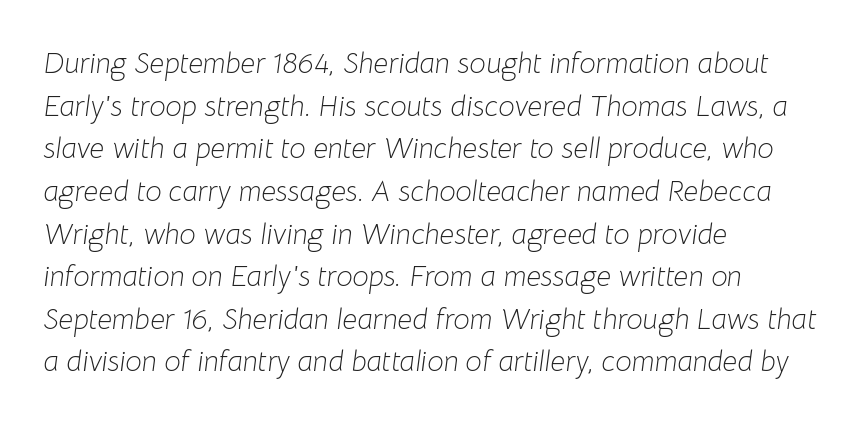
{"italic": "yes", "lean": "right", "slant_degrees": 8, "bold": "no", "weight": "light", "width": "normal", "stroke_contrast": "low", "x_height": "medium", "monospaced": "no", "underline": "no", "align": "left", "line_spacing": "normal", "line_spacing_ratio": 1.47, "letter_spacing": "normal", "letter_spacing_em": 0.0, "glyph_px": 29}
